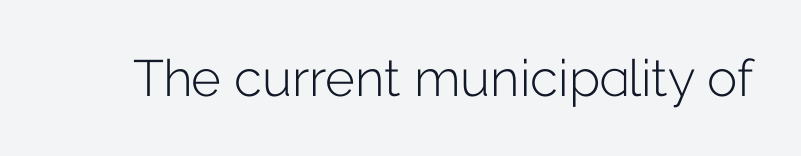
The image shows 51 px light sans-serif type, upright; set normal letter spacing, not underlined; low stroke contrast and a medium x-height.
